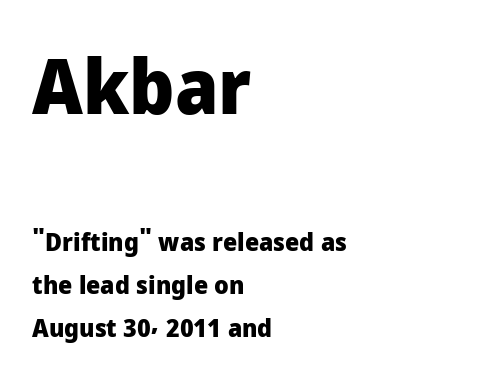
Look at the tracking — it's just the regular setting, nothing added. Scale decreases going downward across the two blocks. Typesetter's note: full bold, strokes at maximum text heaviness. Clear beneath every line of the passage. Does the type have serifs? No, each stem ends abruptly. The typography opts for an upright posture over an oblique one.
